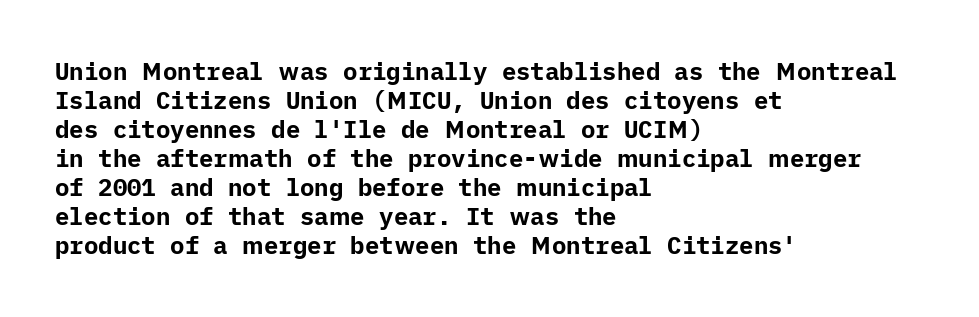
{"italic": "no", "bold": "yes", "underline": "no", "align": "left", "line_spacing_ratio": 1.21, "letter_spacing": "normal", "letter_spacing_em": 0.0, "glyph_px": 24}
